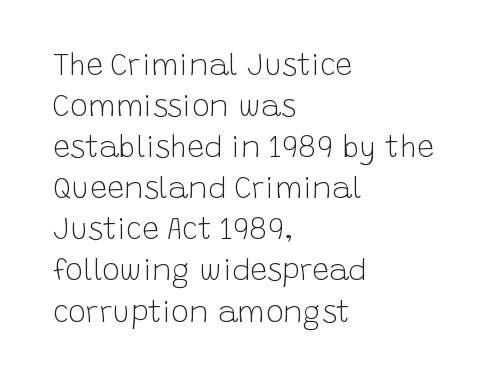
{"serif": "no", "italic": "no", "bold": "no", "weight": "light", "width": "normal", "stroke_contrast": "low", "x_height": "large", "monospaced": "no", "underline": "no", "align": "left", "line_spacing": "normal", "line_spacing_ratio": 1.37, "letter_spacing": "normal", "letter_spacing_em": 0.0, "glyph_px": 30}
